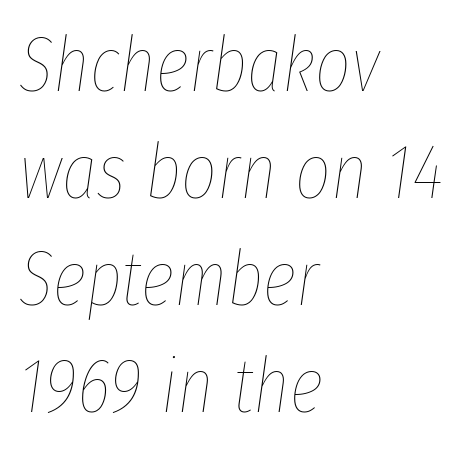
The image shows 77 px thin, condensed type, italic (leaning right); set left-aligned, normal line spacing (1.39x), normal letter spacing, not underlined; low stroke contrast and a medium x-height.
